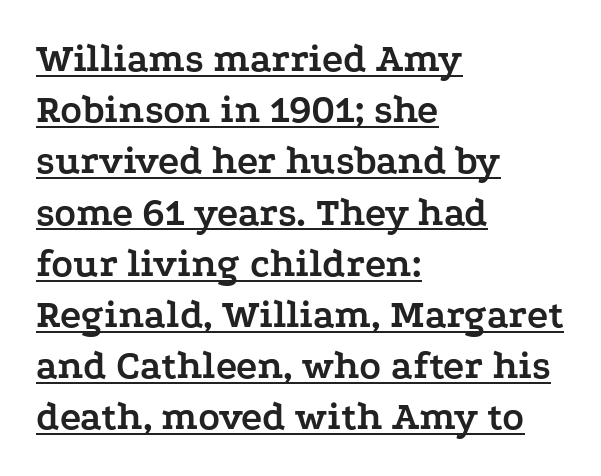
The image shows 40 px semibold, wide serif type, upright; set left-aligned, normal line spacing (1.28x), normal letter spacing, underlined; low stroke contrast and a medium x-height.
